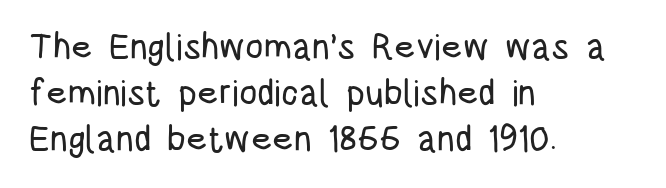
Q: Is the text italic (slanted)? A: No, it is upright.
Q: Is the typeface a serif or a sans-serif typeface? A: Sans-serif.
Q: Is the text underlined? A: No.
Q: How is the paragraph aligned? A: Left-aligned.
Q: Is the spacing between letters normal or unusually wide? A: Normal.
Q: Is the spacing between lines tight, normal or loose? A: Normal.
Q: Width (condensed, normal, or wide)? A: Condensed.
Q: Stroke contrast? A: Low.
Q: x-height? A: Large.
Q: Monospaced? A: No.
